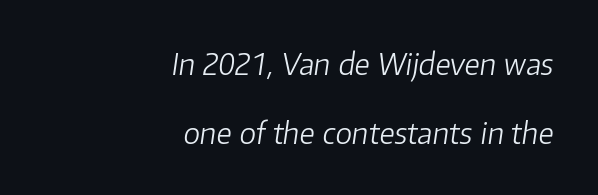
Q: Is the text bold? A: No.
Q: Is the text italic (slanted)? A: Yes, it leans right by about 8 degrees.
Q: Is the text underlined? A: No.
Q: How is the paragraph aligned? A: Right-aligned.
Q: Is the spacing between letters normal or unusually wide? A: Normal.
Q: Is the spacing between lines tight, normal or loose? A: Loose.
Q: Width (condensed, normal, or wide)? A: Normal.
Q: Stroke contrast? A: Low.
Q: x-height? A: Medium.
Q: Monospaced? A: No.
